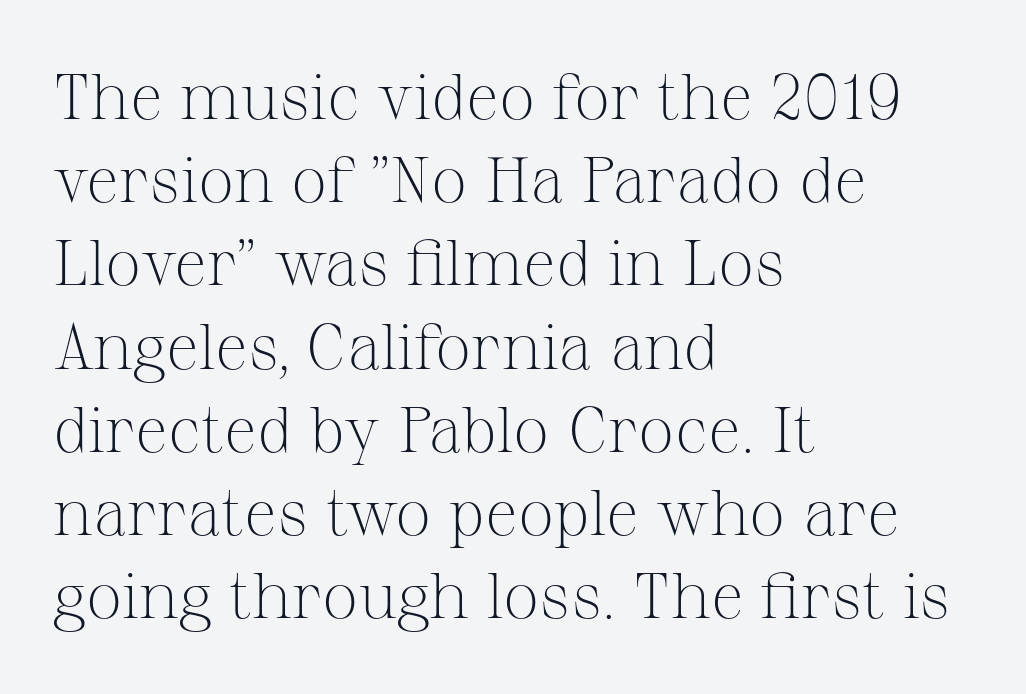
Ascenders rise straight up at ninety degrees. You could call the tracking neutral — neither tight nor loose. Horizontally, the lines are justified to the leading edge only. The space beneath each line is pristine and unruled.
